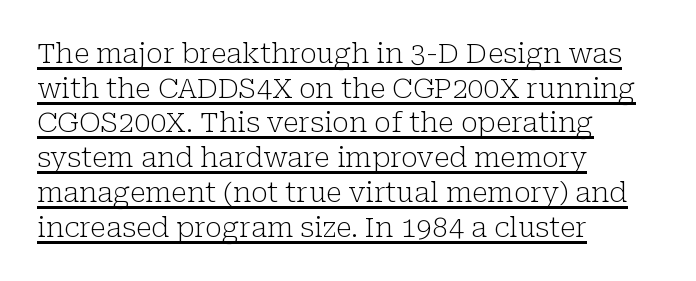
The image shows 28 px light serif type, upright; set left-aligned, line spacing 1.24x, normal letter spacing, underlined; low stroke contrast and a medium x-height.
